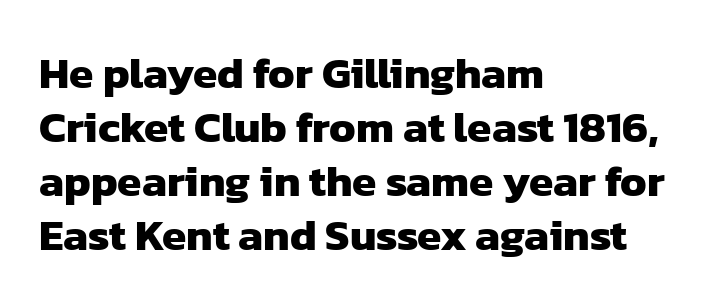
{"serif": "no", "bold": "yes", "weight": "heavy", "width": "normal", "stroke_contrast": "low", "x_height": "medium", "monospaced": "no", "underline": "no", "align": "left", "line_spacing_ratio": 1.23, "letter_spacing": "normal", "letter_spacing_em": 0.0, "glyph_px": 44}
